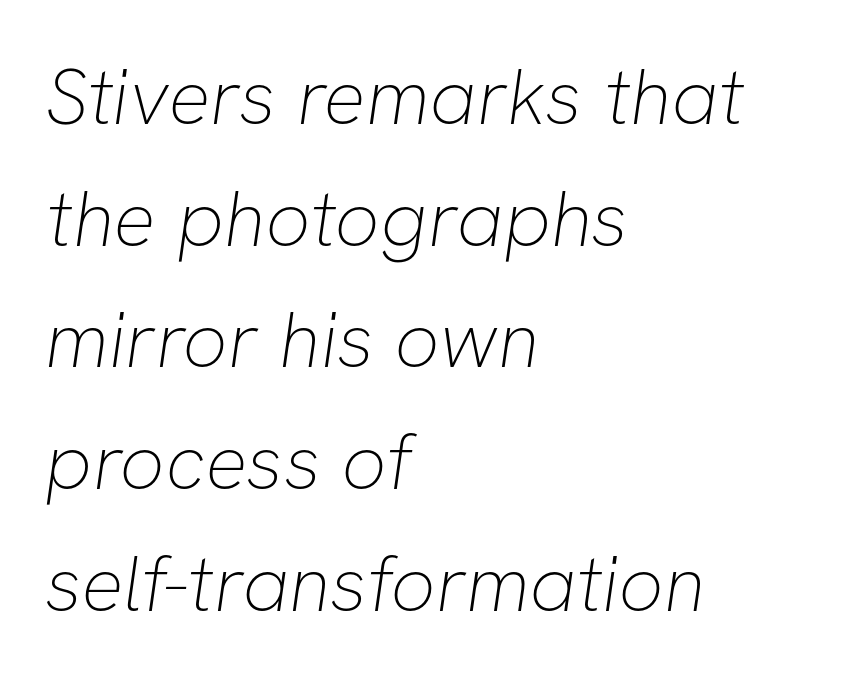
{"serif": "no", "bold": "no", "weight": "thin", "width": "normal", "stroke_contrast": "low", "x_height": "medium", "monospaced": "no", "underline": "no", "align": "left", "line_spacing": "normal", "line_spacing_ratio": 1.54, "letter_spacing": "normal", "letter_spacing_em": 0.0, "glyph_px": 79}
